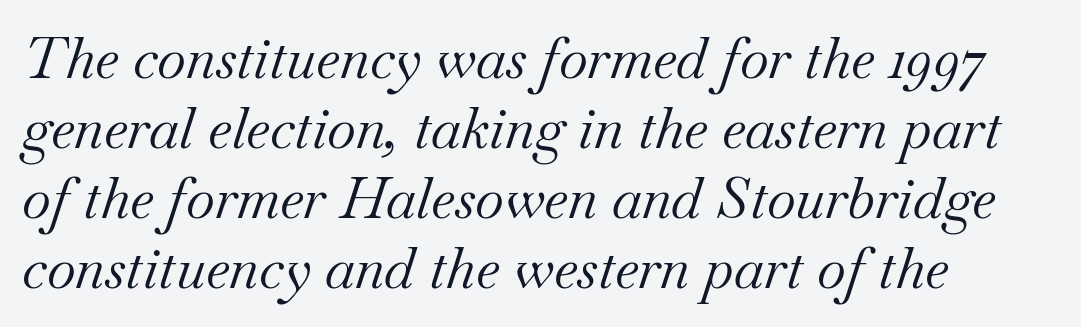
The image shows 56 px regular-weight serif type, italic (leaning right); set left-aligned, normal line spacing (1.25x), normal letter spacing, not underlined; medium stroke contrast and a small x-height.
